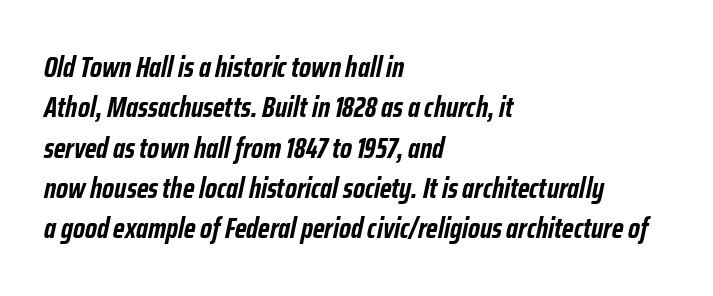
{"italic": "yes", "lean": "right", "slant_degrees": 12, "bold": "yes", "weight": "semibold", "width": "condensed", "stroke_contrast": "low", "x_height": "medium", "monospaced": "no", "underline": "no", "align": "left", "line_spacing": "normal", "line_spacing_ratio": 1.39, "letter_spacing": "normal", "letter_spacing_em": 0.0, "glyph_px": 29}
